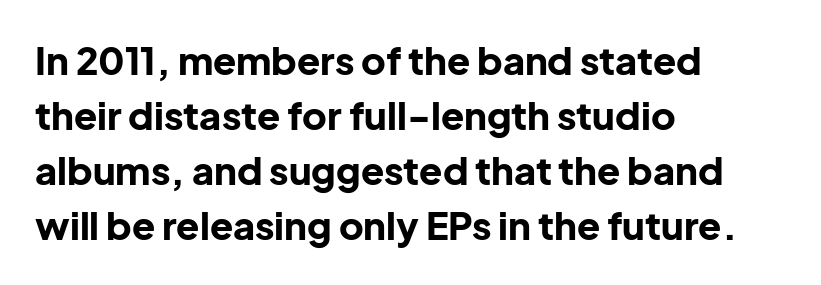
The image shows 38 px bold sans-serif type, upright; set left-aligned, normal line spacing (1.45x), normal letter spacing, not underlined; low stroke contrast and a medium x-height.
